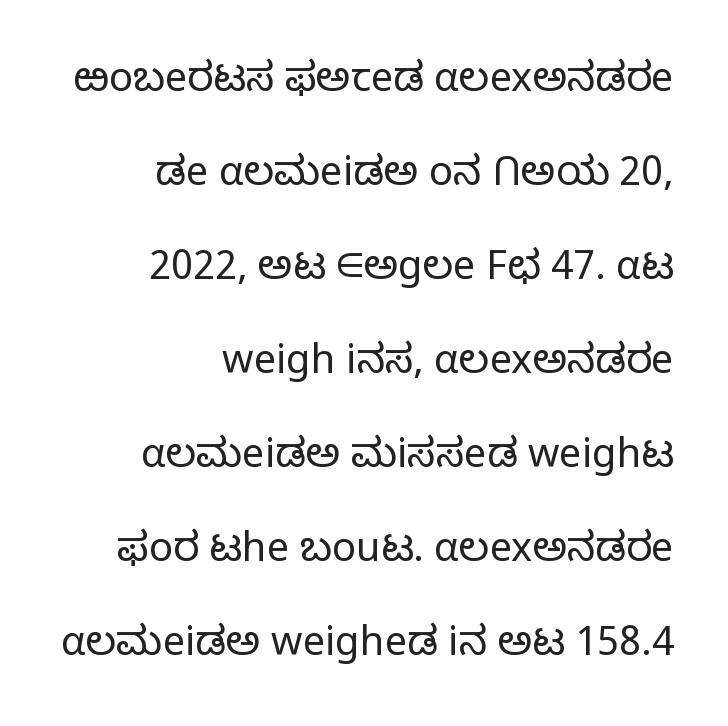
{"serif": "no", "italic": "no", "bold": "no", "weight": "light", "width": "normal", "stroke_contrast": "low", "x_height": "medium", "monospaced": "no", "underline": "no", "align": "right", "line_spacing": "loose", "line_spacing_ratio": 2.35, "letter_spacing": "normal", "letter_spacing_em": 0.0, "glyph_px": 40}
